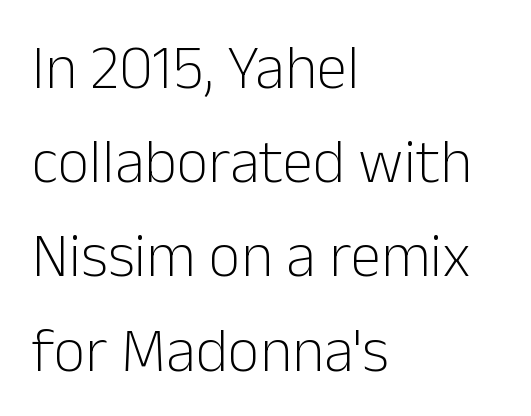
Q: Is the text bold? A: No.
Q: Is the text italic (slanted)? A: No, it is upright.
Q: Is the typeface a serif or a sans-serif typeface? A: Sans-serif.
Q: Is the text underlined? A: No.
Q: How is the paragraph aligned? A: Left-aligned.
Q: Is the spacing between letters normal or unusually wide? A: Normal.
Q: Is the spacing between lines tight, normal or loose? A: Normal.
Q: Width (condensed, normal, or wide)? A: Normal.
Q: Stroke contrast? A: Low.
Q: x-height? A: Medium.
Q: Monospaced? A: No.
